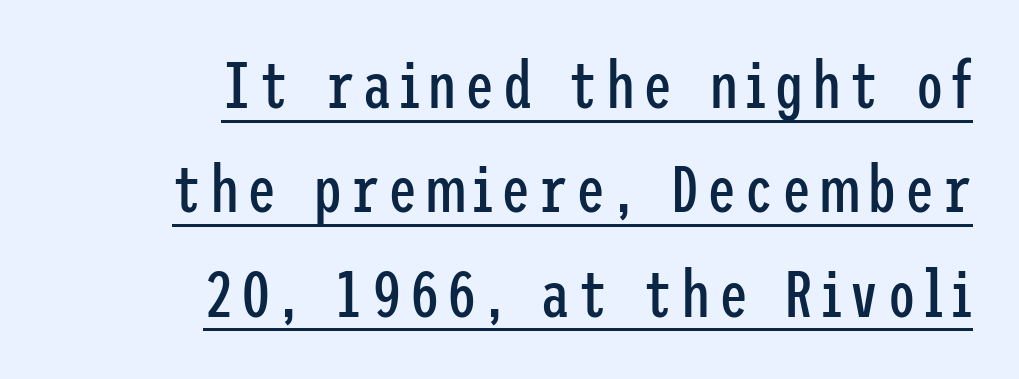
The image shows 66 px regular-weight, condensed sans-serif type, upright; set right-aligned, normal line spacing (1.58x), underlined; low stroke contrast and a medium x-height.
